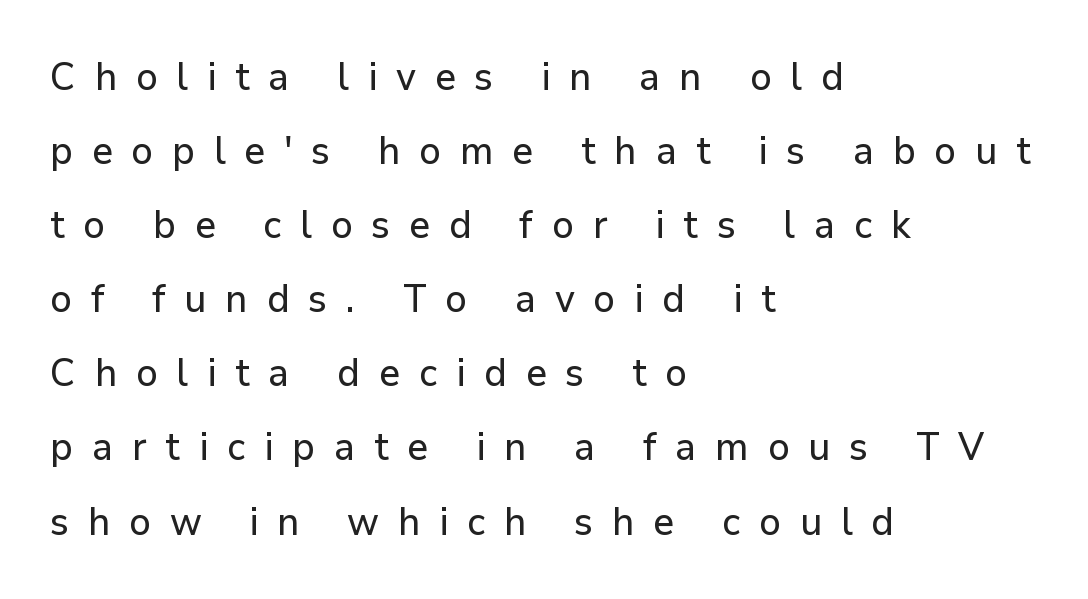
The image shows 39 px sans-serif type, upright; set left-aligned, loose line spacing (1.9x), unusually wide letter spacing (+0.48 em), not underlined; low stroke contrast and a medium x-height.
